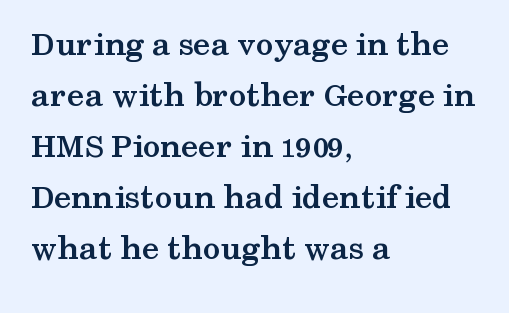
Q: Is the text bold? A: Yes.
Q: Is the text italic (slanted)? A: No, it is upright.
Q: Is the typeface a serif or a sans-serif typeface? A: Serif.
Q: Is the text underlined? A: No.
Q: How is the paragraph aligned? A: Left-aligned.
Q: Is the spacing between letters normal or unusually wide? A: Normal.
Q: Is the spacing between lines tight, normal or loose? A: Normal.
Q: Width (condensed, normal, or wide)? A: Wide.
Q: Stroke contrast? A: Medium.
Q: x-height? A: Medium.
Q: Monospaced? A: No.
